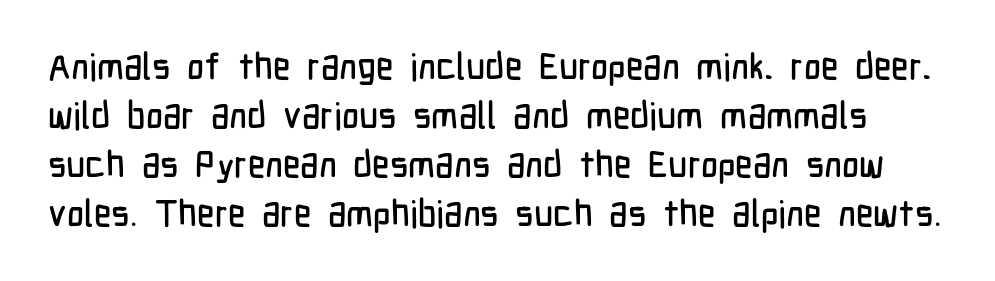
The image shows 37 px condensed sans-serif type, upright; set normal line spacing (1.32x), normal letter spacing, not underlined; low stroke contrast and a medium x-height.
